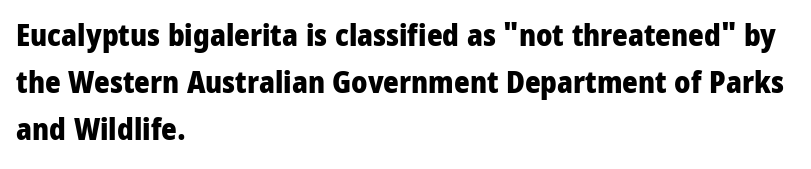
The image shows 30 px heavy, condensed sans-serif type, upright; set left-aligned, normal line spacing (1.57x), normal letter spacing, not underlined; low stroke contrast and a large x-height.
